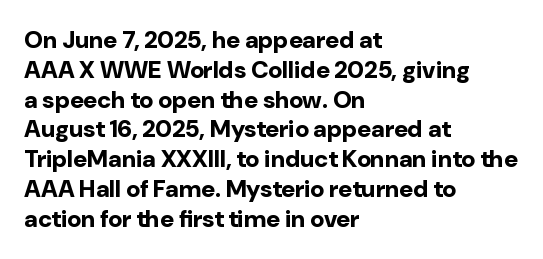
The image shows 24 px bold type, upright; set left-aligned, line spacing 1.24x, normal letter spacing, not underlined.
